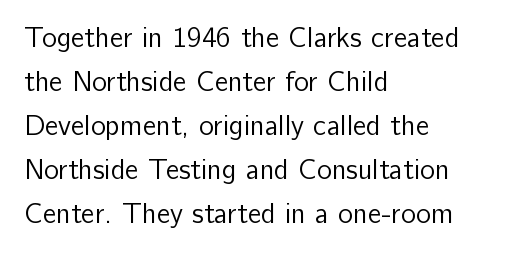
Unlike a traditional serif, this face leaves its strokes unadorned. Leftover space on each line is placed entirely after the last word. Is this a fixed-width face? No — the glyphs have proportional, varying widths. Has an underline been added? It has not. Style check: upright. Each stroke keeps to a modest, everyday thickness or less.
